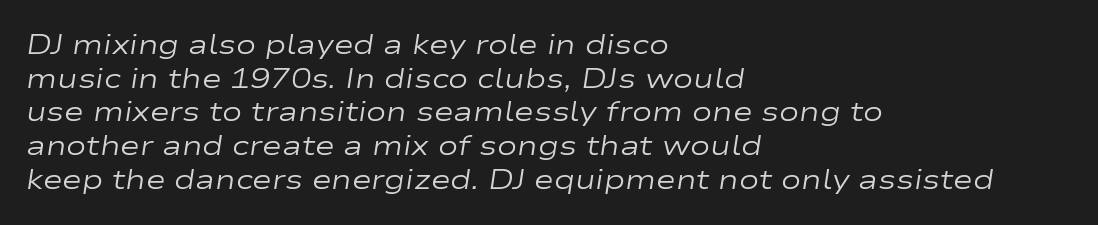
Q: Is the text bold? A: No.
Q: Is the text italic (slanted)? A: Yes, it leans right by about 9 degrees.
Q: Is the text underlined? A: No.
Q: How is the paragraph aligned? A: Left-aligned.
Q: Is the spacing between letters normal or unusually wide? A: Normal.
Q: Is the spacing between lines tight, normal or loose? A: Normal.
